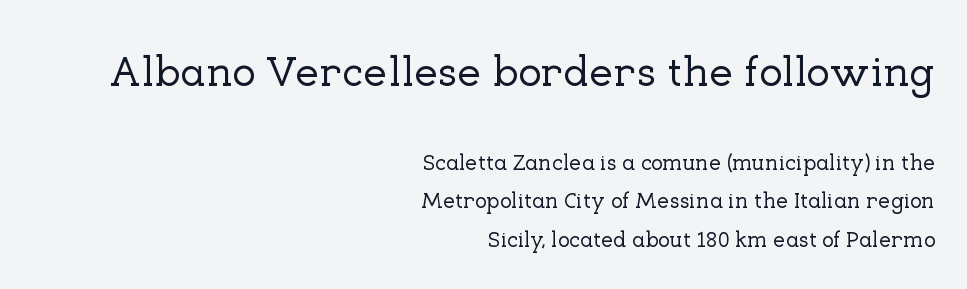
{"serif": "yes", "italic": "no", "width": "normal", "stroke_contrast": "low", "x_height": "medium", "monospaced": "no", "underline": "no", "align": "right", "line_spacing_ratio": 1.75, "letter_spacing": "normal", "letter_spacing_em": 0.0, "larger_block": "first", "size_ratio": 1.95, "glyph_px": 43}
